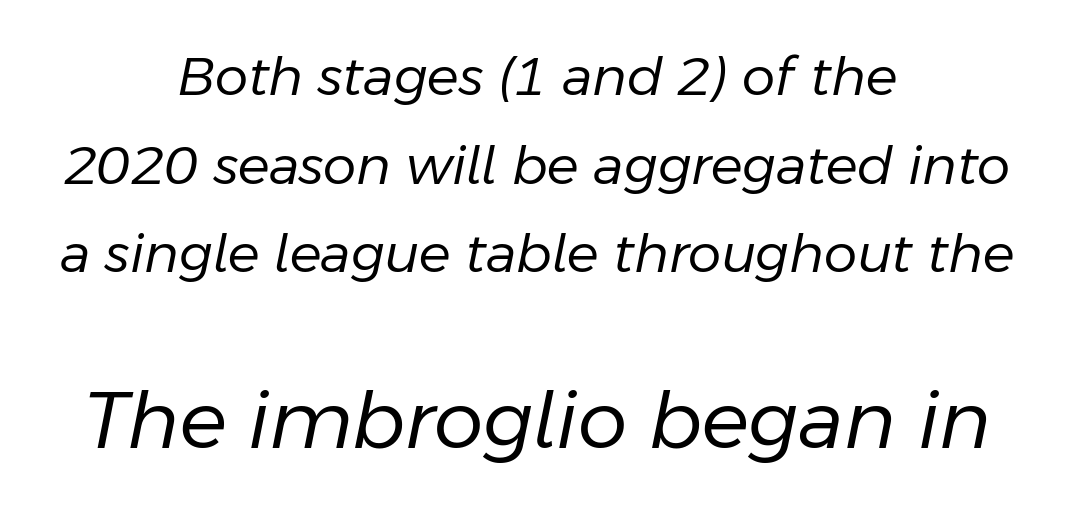
The image shows 79 px regular-weight type, italic (leaning right); set centered, normal line spacing (1.67x), normal letter spacing, not underlined; the second (bottom) block is 1.49x larger; low stroke contrast and a medium x-height.
